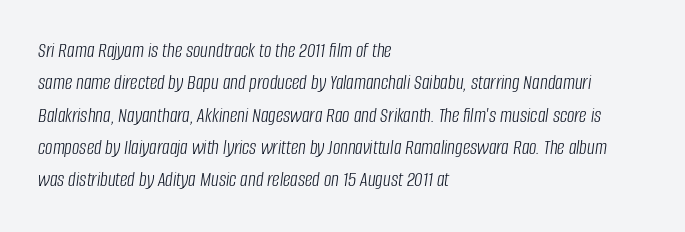
The paragraph has a hard left edge and a soft right edge. You could call the tracking neutral — neither tight nor loose. Is the stroke heavy? The answer is a plain regular-or-lighter. The string is rendered with underlining switched off.
